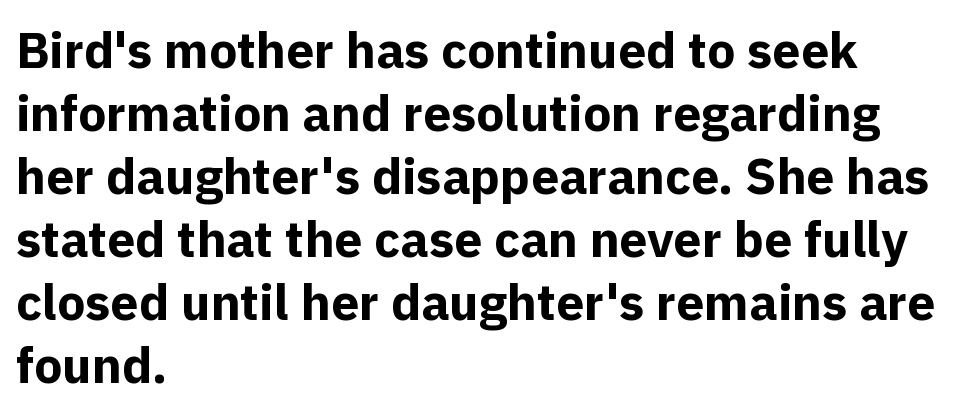
The letterforms sit shoulder to shoulder at normal distance. The compositor pushed each line to the left boundary. Descender tails drop into unmarked territory. The rows are spaced the way most documents space them. These lines are composed in type without serifs.
